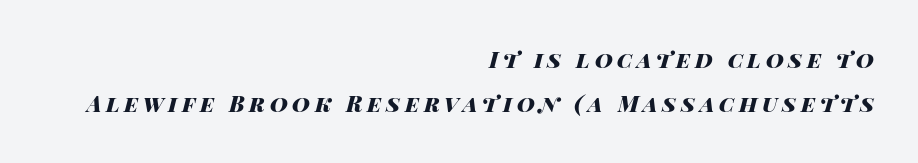
Just letters on the line, the space beneath them empty. The compositor pushed each line to the right boundary. This sample uses expanded letter spacing, leaving extra air between glyphs. Look at the stroke-to-counter ratio: heavy, a bold. Would a proofreader flag this as italicized? Yes.
